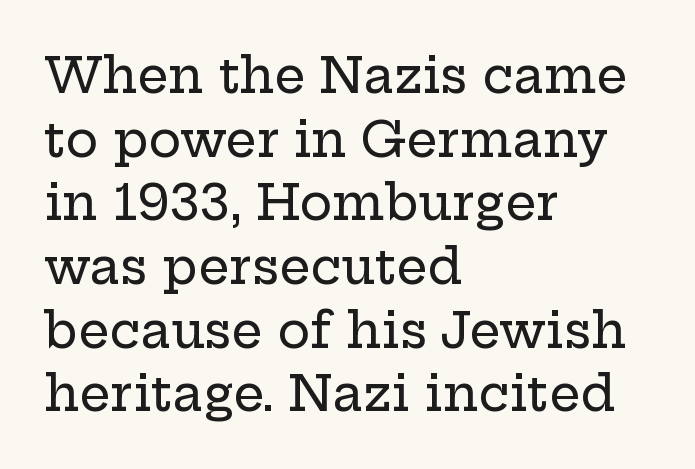
{"serif": "yes", "italic": "no", "width": "wide", "stroke_contrast": "low", "x_height": "medium", "monospaced": "no", "underline": "no", "align": "left", "line_spacing": "normal", "line_spacing_ratio": 1.3, "letter_spacing": "normal", "letter_spacing_em": 0.0, "glyph_px": 49}
